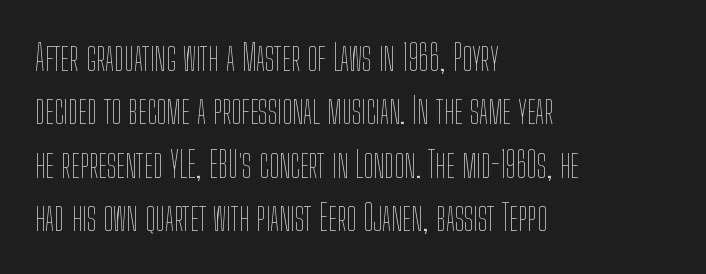
Q: Is the text bold? A: No.
Q: Is the text italic (slanted)? A: No, it is upright.
Q: Is the text underlined? A: No.
Q: How is the paragraph aligned? A: Left-aligned.
Q: Is the spacing between letters normal or unusually wide? A: Normal.
Q: Is the spacing between lines tight, normal or loose? A: Normal.
Q: Width (condensed, normal, or wide)? A: Condensed.
Q: Stroke contrast? A: Low.
Q: x-height? A: Medium.
Q: Monospaced? A: No.
